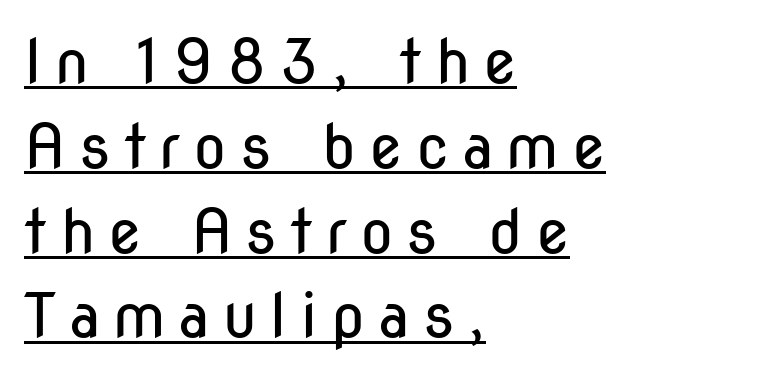
Q: Is the text bold? A: No.
Q: Is the text italic (slanted)? A: No, it is upright.
Q: Is the typeface a serif or a sans-serif typeface? A: Sans-serif.
Q: Is the text underlined? A: Yes.
Q: How is the paragraph aligned? A: Left-aligned.
Q: Is the spacing between letters normal or unusually wide? A: Unusually wide.
Q: Is the spacing between lines tight, normal or loose? A: Normal.
Q: Width (condensed, normal, or wide)? A: Condensed.
Q: Stroke contrast? A: Low.
Q: x-height? A: Medium.
Q: Monospaced? A: No.
